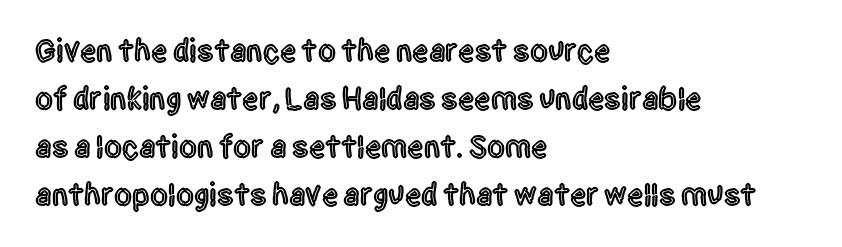
The image shows 32 px condensed sans-serif type, upright; set left-aligned, normal line spacing (1.5x), normal letter spacing, not underlined; a large x-height.
